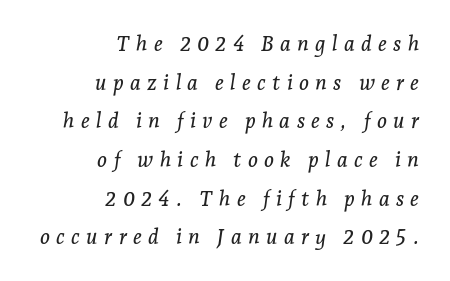
The lines in this sample share a right terminus and differ only in where they begin. Designer's note — italics engaged. The type is letterspaced generously, with wide tracking. Underline: absent.
